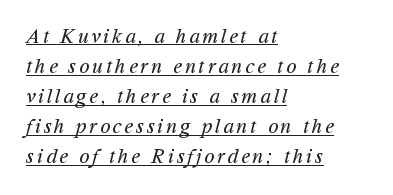
{"bold": "no", "underline": "yes", "align": "left", "line_spacing": "normal", "line_spacing_ratio": 1.43, "glyph_px": 21}
